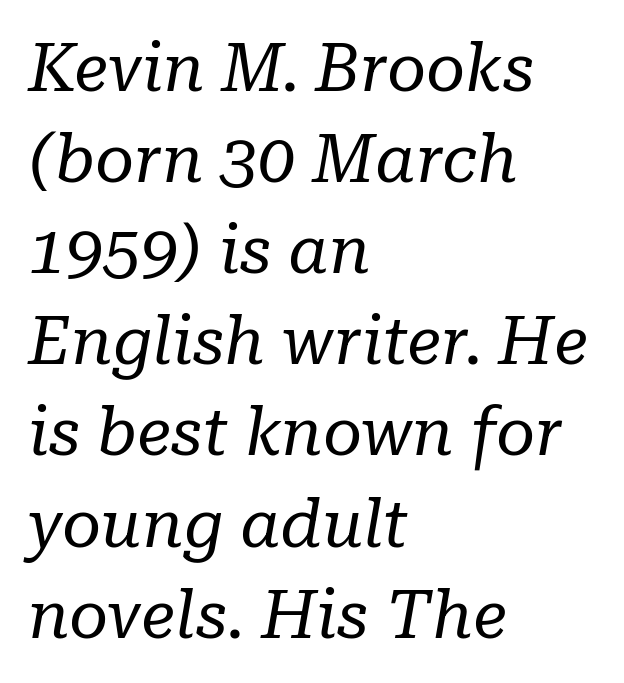
Students, observe: this is what conventionally led text looks like. The typography opts for an oblique posture over an upright one. Just letters on the line, the space beneath them empty. How are the letters spaced? Ordinarily, with no added tracking. Little horizontal feet cap the strokes, marking this as serif type.
